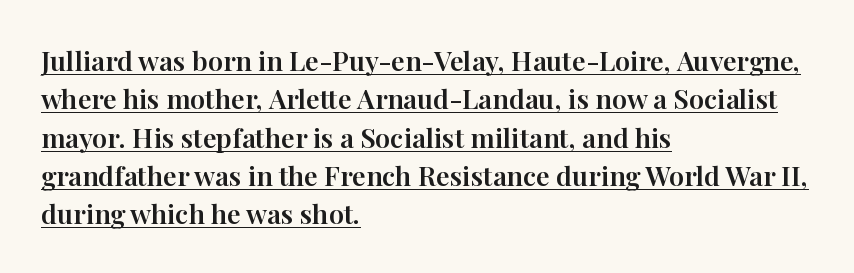
Q: Is the text italic (slanted)? A: No, it is upright.
Q: Is the text underlined? A: Yes.
Q: How is the paragraph aligned? A: Left-aligned.
Q: Is the spacing between letters normal or unusually wide? A: Normal.
Q: Is the spacing between lines tight, normal or loose? A: Normal.
